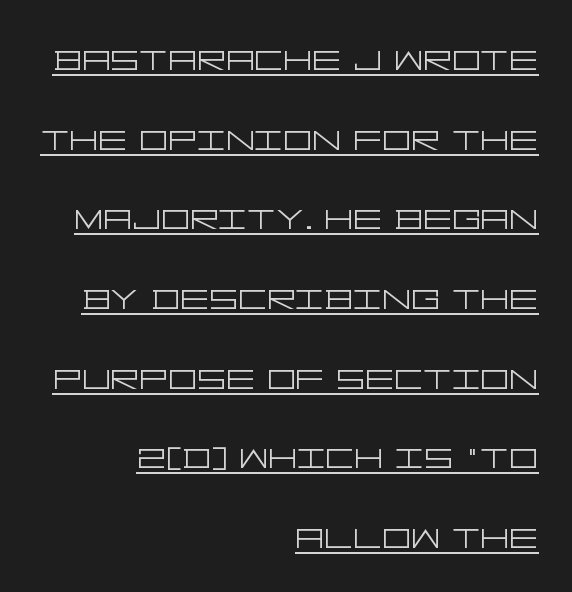
The image shows 45 px light, wide sans-serif type, upright; set right-aligned, line spacing 1.77x, normal letter spacing, underlined; low stroke contrast and a large x-height.
